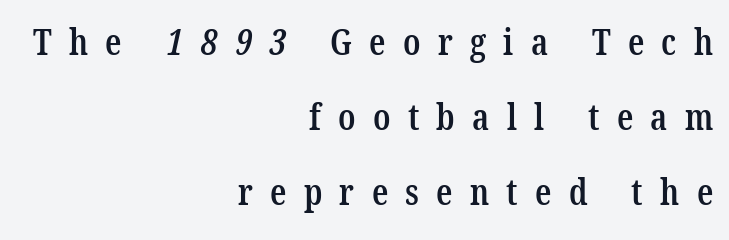
The image shows 36 px semibold, condensed serif type; set right-aligned, loose line spacing (2.09x), unusually wide letter spacing (+0.48 em), not underlined; low stroke contrast and a medium x-height.
